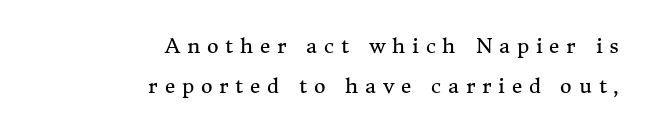
Underline: absent. Honestly, the rows look like they've been pulled way apart. Posture: straight, roman, zero tilt. Each word looks stretched out because of the extra space between its letters. Compared with a typical body face, this is equally light or lighter still.
